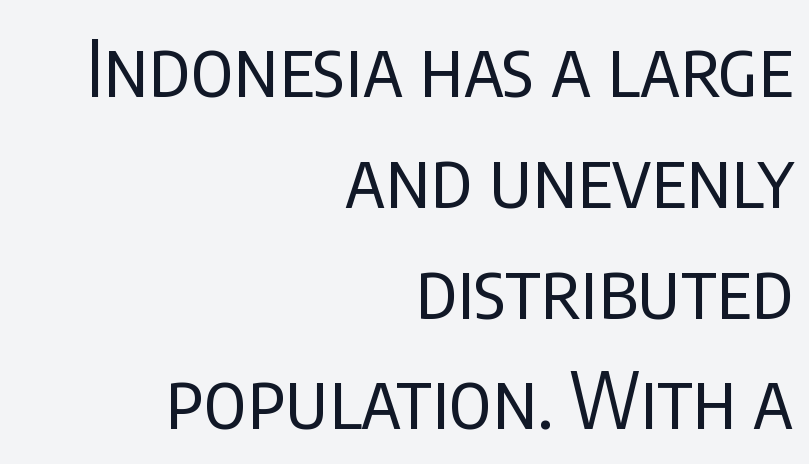
The lines in this sample share a right terminus and differ only in where they begin. Short note: letters normally spaced. This sample keeps an unexceptional amount of space between lines. A light-to-regular cut is what we see here. The face used here is a sans, in the tradition of grotesques and geometrics. This is the regular roman posture of the typeface.
